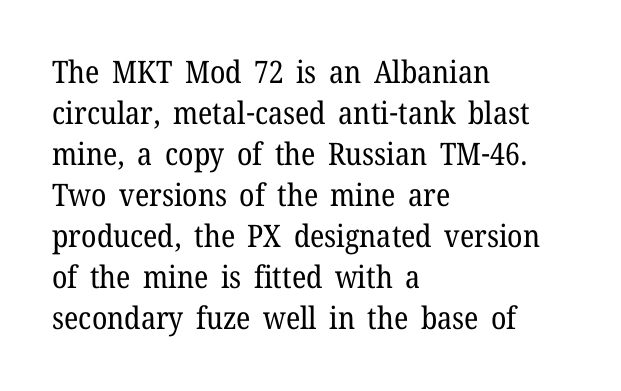
The image shows 31 px regular-weight serif type, upright; set left-aligned, normal line spacing (1.32x), normal letter spacing, not underlined; low stroke contrast and a medium x-height.
